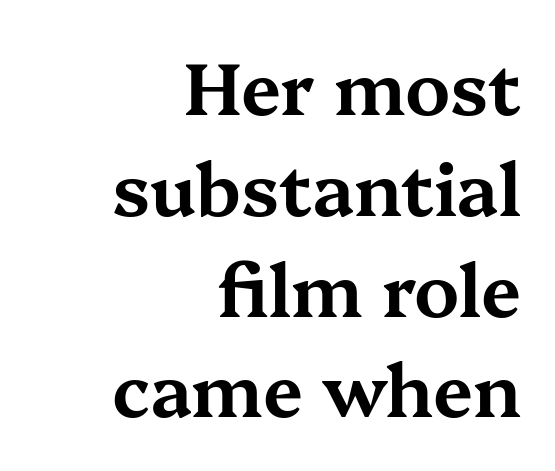
The image shows 72 px wide serif type, upright; set right-aligned, normal line spacing (1.4x), normal letter spacing, not underlined; medium stroke contrast and a medium x-height.
